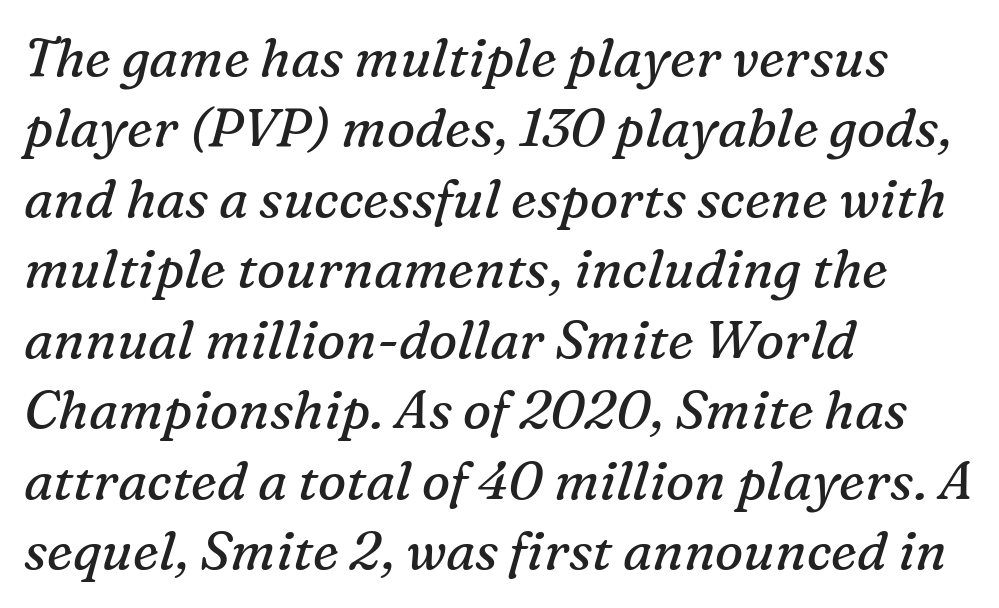
The image shows 53 px regular-weight serif type, italic (leaning right); set left-aligned, normal line spacing (1.33x), normal letter spacing, not underlined; medium stroke contrast and a medium x-height.
